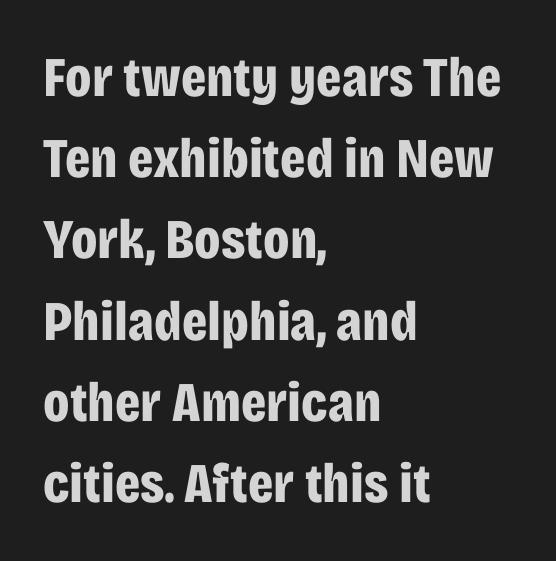
Q: Is the text bold? A: Yes.
Q: Is the text italic (slanted)? A: No, it is upright.
Q: Is the typeface a serif or a sans-serif typeface? A: Sans-serif.
Q: Is the text underlined? A: No.
Q: How is the paragraph aligned? A: Left-aligned.
Q: Is the spacing between letters normal or unusually wide? A: Normal.
Q: Is the spacing between lines tight, normal or loose? A: Normal.
Q: Width (condensed, normal, or wide)? A: Condensed.
Q: Stroke contrast? A: Low.
Q: x-height? A: Large.
Q: Monospaced? A: No.
